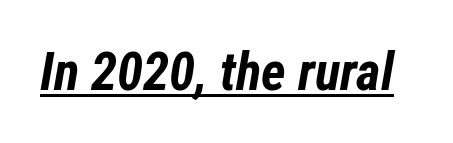
Q: Is the text bold? A: Yes.
Q: Is the text italic (slanted)? A: Yes, it leans right by about 12 degrees.
Q: Is the text underlined? A: Yes.
Q: Is the spacing between letters normal or unusually wide? A: Normal.
Q: Width (condensed, normal, or wide)? A: Condensed.
Q: Stroke contrast? A: Low.
Q: x-height? A: Medium.
Q: Monospaced? A: No.
